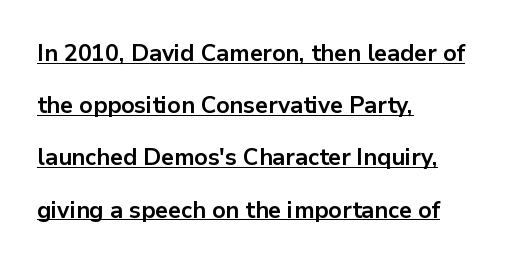
{"italic": "no", "bold": "yes", "underline": "yes", "align": "left", "line_spacing": "loose", "line_spacing_ratio": 2.27, "letter_spacing": "normal", "letter_spacing_em": 0.0, "glyph_px": 23}
